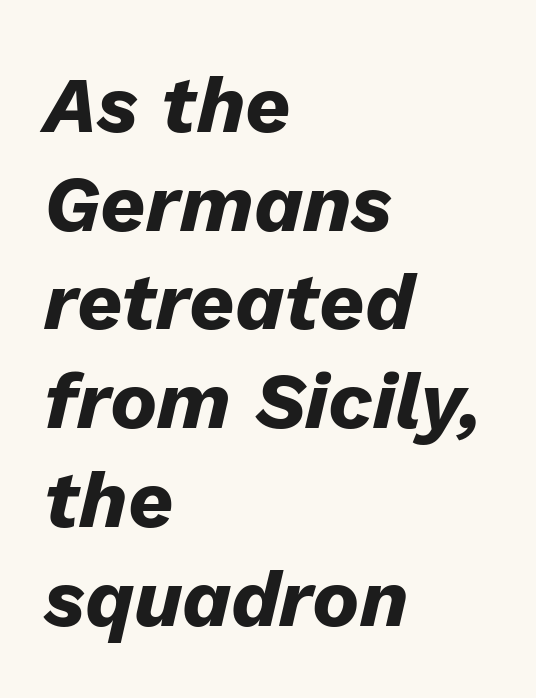
Q: Is the text bold? A: Yes.
Q: Is the text italic (slanted)? A: Yes, it leans right by about 13 degrees.
Q: Is the text underlined? A: No.
Q: How is the paragraph aligned? A: Left-aligned.
Q: Is the spacing between letters normal or unusually wide? A: Normal.
Q: Is the spacing between lines tight, normal or loose? A: Normal.
Q: Width (condensed, normal, or wide)? A: Normal.
Q: Stroke contrast? A: Low.
Q: x-height? A: Medium.
Q: Monospaced? A: No.
